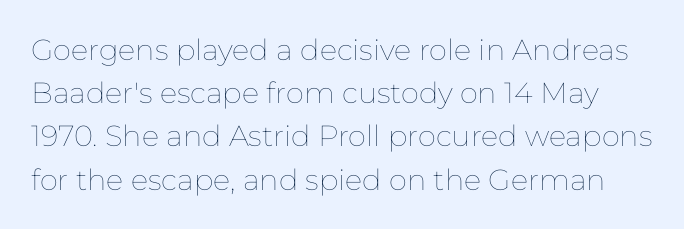
The image shows 29 px thin type, upright; set normal line spacing (1.49x), normal letter spacing, not underlined; low stroke contrast and a medium x-height.
